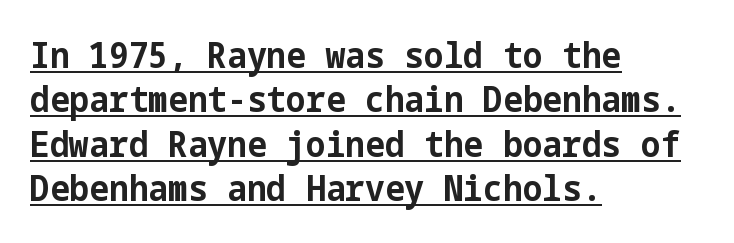
Q: Is the text bold? A: Yes.
Q: Is the text italic (slanted)? A: No, it is upright.
Q: Is the typeface a serif or a sans-serif typeface? A: Sans-serif.
Q: Is the text underlined? A: Yes.
Q: How is the paragraph aligned? A: Left-aligned.
Q: Is the spacing between letters normal or unusually wide? A: Normal.
Q: Is the spacing between lines tight, normal or loose? A: Normal.
Q: Width (condensed, normal, or wide)? A: Normal.
Q: Stroke contrast? A: Low.
Q: x-height? A: Medium.
